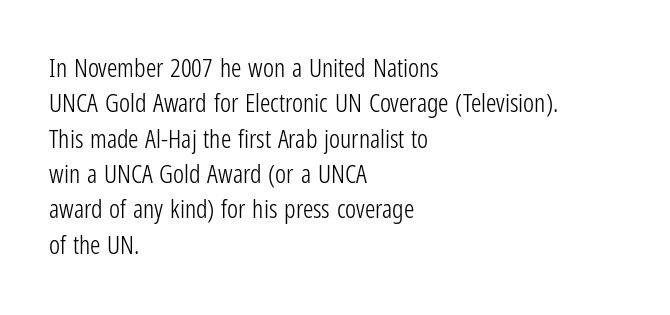
Q: Is the text bold? A: No.
Q: Is the text italic (slanted)? A: No, it is upright.
Q: Is the text underlined? A: No.
Q: How is the paragraph aligned? A: Left-aligned.
Q: Is the spacing between letters normal or unusually wide? A: Normal.
Q: Is the spacing between lines tight, normal or loose? A: Normal.
